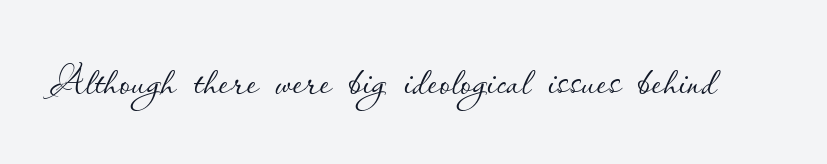
Stroke mass is kept to a normal reading level or below. Spacing verdict: proportional, widths tailored to each character. Beneath every word, the page is bare. Glyph-to-glyph distance matches everyday printed text.
